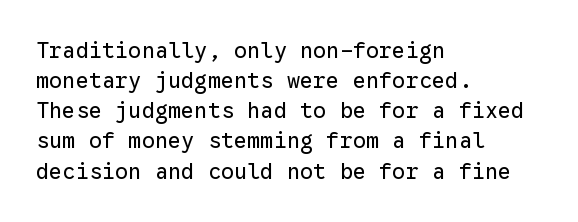
The image shows 22 px text type, upright; set left-aligned, normal line spacing (1.37x), normal letter spacing, not underlined.
